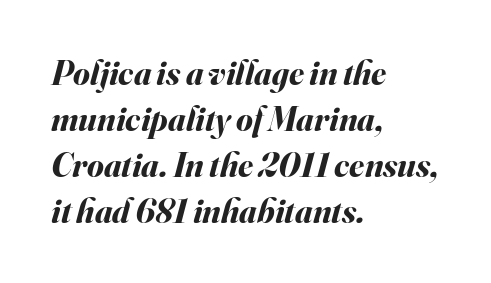
Looks like regular typesetting: each glyph gets only the width it needs. The typesetter chose a ragged-right arrangement here. The rendering keeps characters at their native spacing. Looking at the ascenders, they clearly lean. Pretty heavy lettering here — definitely bold. Honestly, there is no underline to notice here at all.
